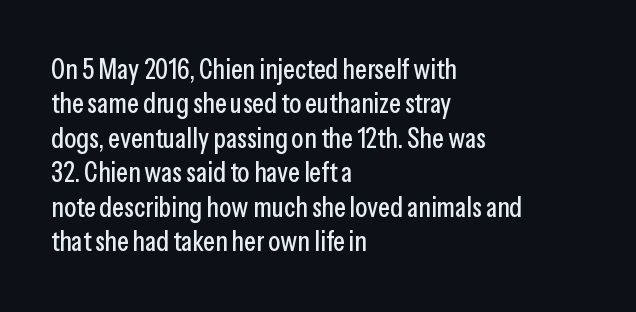
The image shows 28 px condensed sans-serif type, upright; set left-aligned, line spacing 1.23x, normal letter spacing, not underlined; low stroke contrast and a medium x-height.
